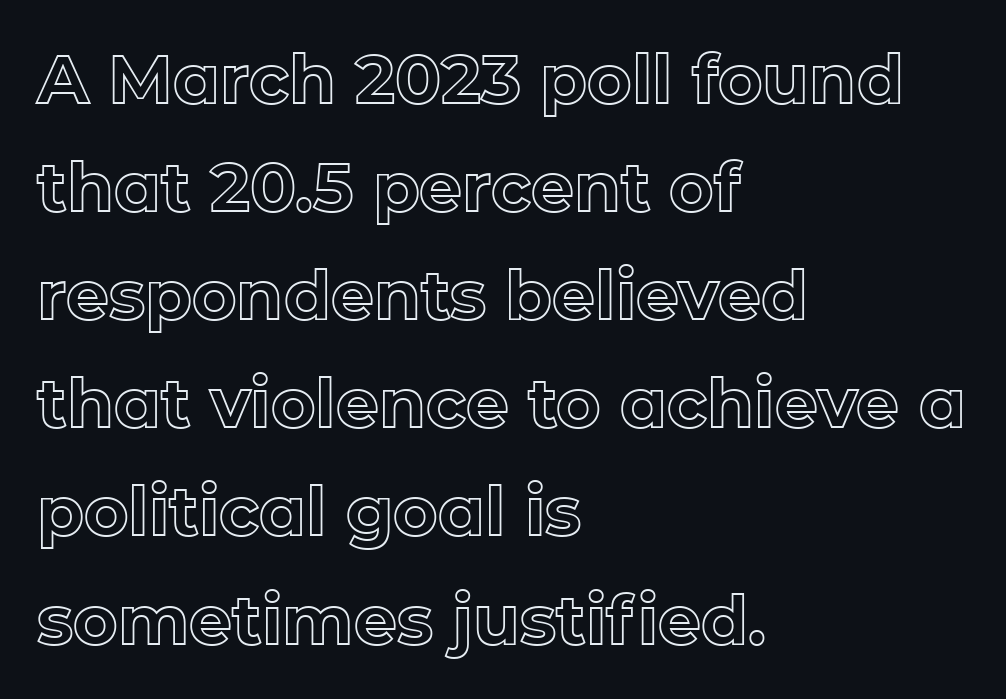
One glance says typical: line gaps are just what's usual. Italic? Not at all — the glyphs are vertical. Think of a printed novel: that variable character pitch is what you see here. This sample is left-justified, so line endings fall wherever the words run out.
